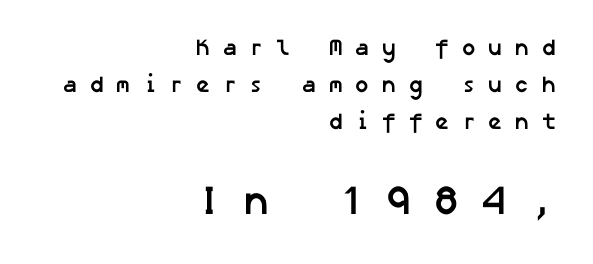
{"serif": "no", "bold": "yes", "weight": "semibold", "width": "normal", "stroke_contrast": "low", "x_height": "medium", "underline": "no", "align": "right", "line_spacing": "normal", "line_spacing_ratio": 1.61, "letter_spacing": "wide", "letter_spacing_em": 0.49, "larger_block": "second", "size_ratio": 1.78, "glyph_px": 41}
